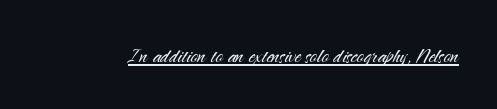
The image shows 25 px text type; set normal letter spacing, underlined.
